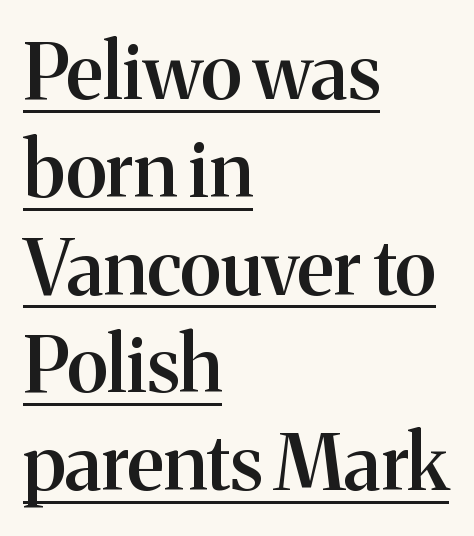
The image shows 77 px semibold serif type, upright; set left-aligned, normal line spacing (1.27x), normal letter spacing, underlined; medium stroke contrast and a medium x-height.
